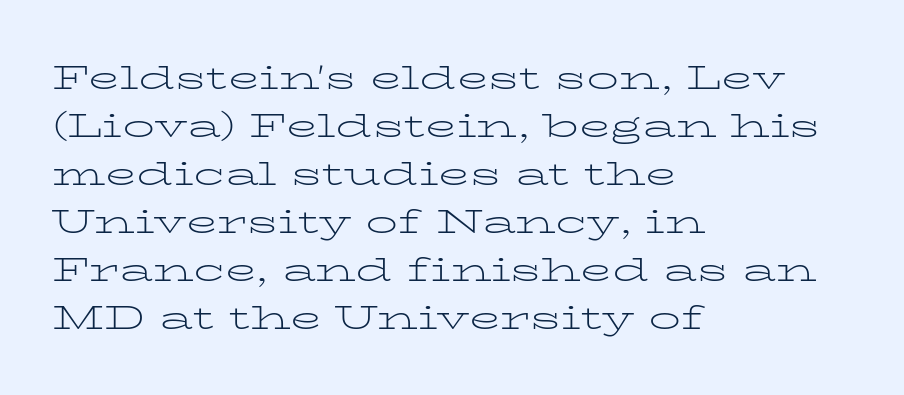
The image shows 32 px light, wide serif type, upright; set left-aligned, normal line spacing (1.5x), normal letter spacing, not underlined; low stroke contrast and a medium x-height.
